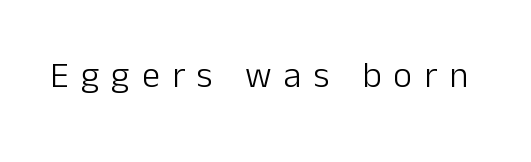
The image shows 36 px light sans-serif type, upright; set unusually wide letter spacing (+0.34 em), not underlined; low stroke contrast and a medium x-height.
